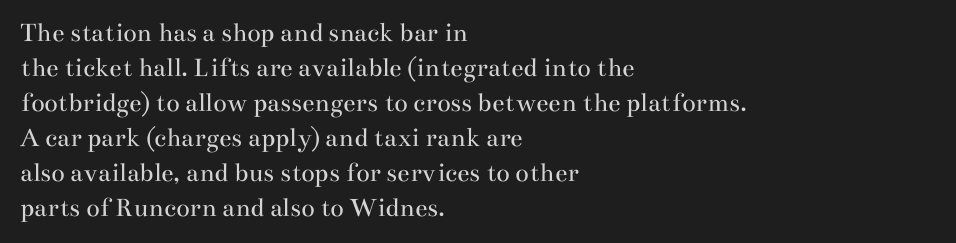
The image shows 28 px regular-weight, wide serif type, upright; set left-aligned, normal line spacing (1.25x), normal letter spacing, not underlined; medium stroke contrast and a small x-height.
